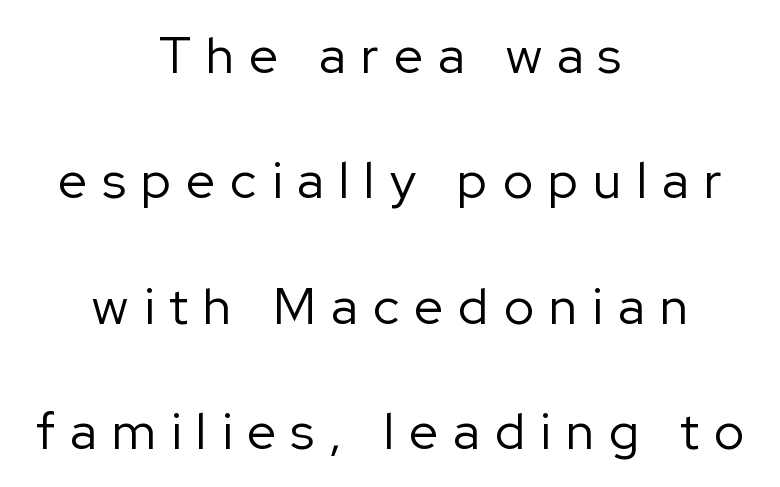
Beneath every word, the page is bare. Stems here are at most as thick as an everyday book face. The compositor balanced each line on the midline. Words appear elongated and porous because spacing is wide. How would I describe the line gaps? Wide and relaxed. Observe the absence of serifs on each vertical stroke in this sample.
